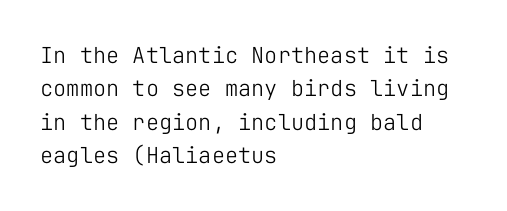
The image shows 22 px text type, upright; set left-aligned, normal line spacing (1.52x), normal letter spacing, not underlined.
